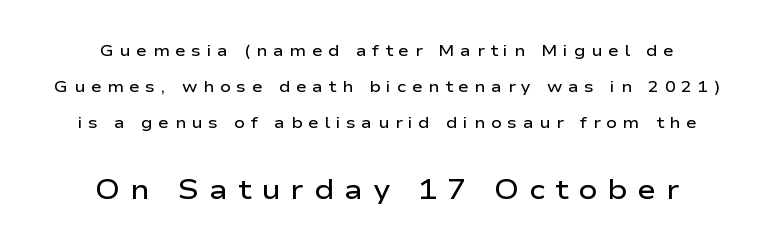
The passage shown is typed in a proportional face where columns would drift. A roman cut, with each character standing at attention. The letters in the lower block stand taller than those in the block above. Caption: expanded tracking, letters set apart.
